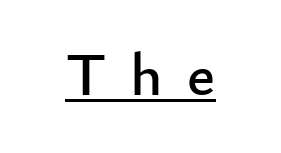
{"serif": "no", "italic": "no", "width": "normal", "stroke_contrast": "low", "x_height": "small", "monospaced": "no", "underline": "yes", "align": "center", "letter_spacing": "wide", "letter_spacing_em": 0.41, "glyph_px": 60}
